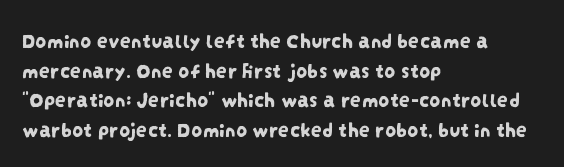
{"underline": "no", "align": "left", "line_spacing": "normal", "line_spacing_ratio": 1.35, "letter_spacing": "normal", "letter_spacing_em": 0.0, "glyph_px": 22}
